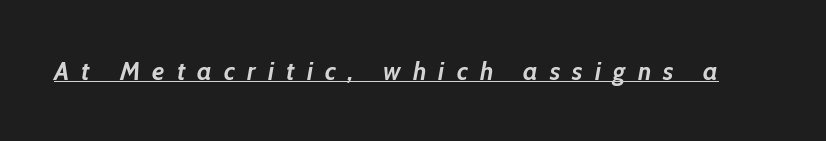
The image shows 26 px bold type, italic (leaning right); set unusually wide letter spacing (+0.47 em), underlined.
